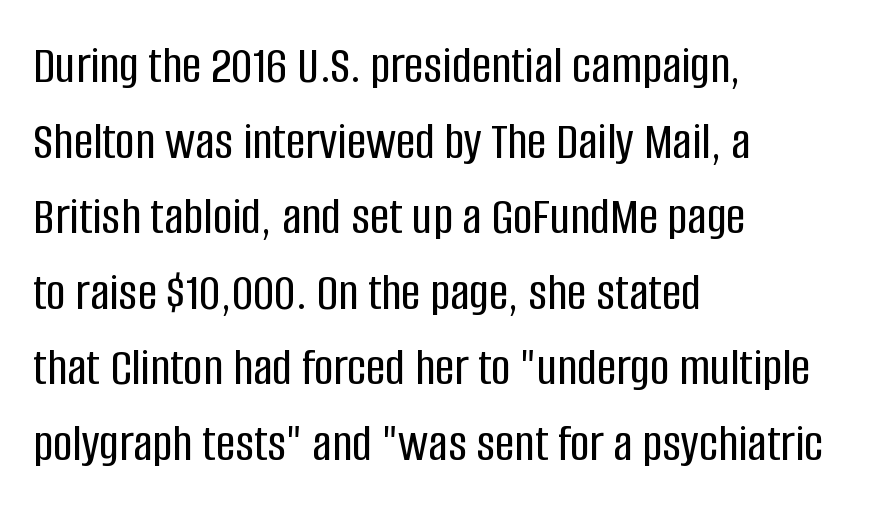
Q: Is the text italic (slanted)? A: No, it is upright.
Q: Is the typeface a serif or a sans-serif typeface? A: Sans-serif.
Q: Is the text underlined? A: No.
Q: How is the paragraph aligned? A: Left-aligned.
Q: Is the spacing between letters normal or unusually wide? A: Normal.
Q: Is the spacing between lines tight, normal or loose? A: Normal.
Q: Width (condensed, normal, or wide)? A: Condensed.
Q: Stroke contrast? A: Low.
Q: x-height? A: Large.
Q: Monospaced? A: No.
